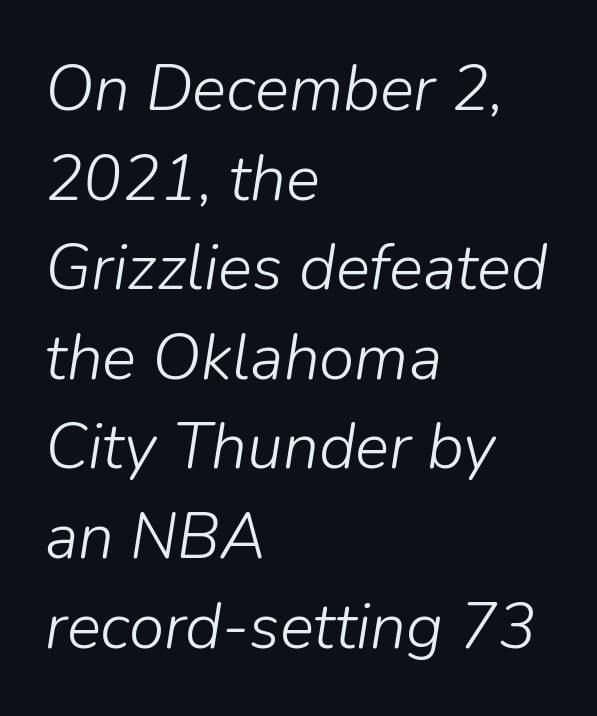
Q: Is the text bold? A: No.
Q: Is the text italic (slanted)? A: Yes, it leans right by about 9 degrees.
Q: Is the text underlined? A: No.
Q: How is the paragraph aligned? A: Left-aligned.
Q: Is the spacing between letters normal or unusually wide? A: Normal.
Q: Is the spacing between lines tight, normal or loose? A: Normal.
Q: Width (condensed, normal, or wide)? A: Normal.
Q: Stroke contrast? A: Low.
Q: x-height? A: Medium.
Q: Monospaced? A: No.
